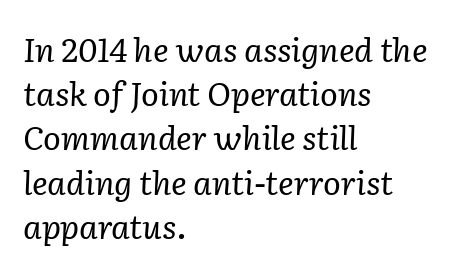
Q: Is the text bold? A: No.
Q: Is the text italic (slanted)? A: Yes, it leans right by about 2 degrees.
Q: Is the typeface a serif or a sans-serif typeface? A: Serif.
Q: Is the text underlined? A: No.
Q: How is the paragraph aligned? A: Left-aligned.
Q: Is the spacing between letters normal or unusually wide? A: Normal.
Q: Is the spacing between lines tight, normal or loose? A: Normal.
Q: Width (condensed, normal, or wide)? A: Normal.
Q: Stroke contrast? A: Low.
Q: x-height? A: Medium.
Q: Monospaced? A: No.
